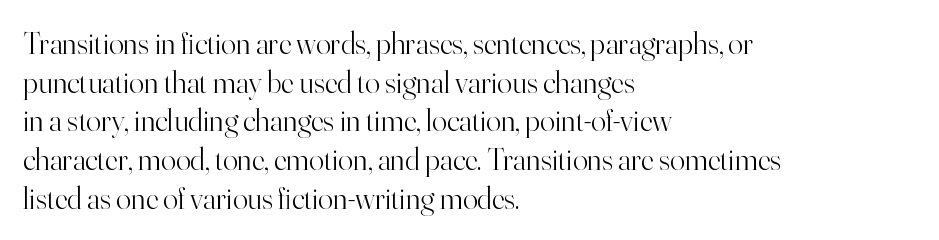
Q: Is the text bold? A: No.
Q: Is the text italic (slanted)? A: No, it is upright.
Q: Is the typeface a serif or a sans-serif typeface? A: Serif.
Q: Is the text underlined? A: No.
Q: How is the paragraph aligned? A: Left-aligned.
Q: Is the spacing between letters normal or unusually wide? A: Normal.
Q: Is the spacing between lines tight, normal or loose? A: Normal.
Q: Width (condensed, normal, or wide)? A: Normal.
Q: Stroke contrast? A: High.
Q: x-height? A: Small.
Q: Monospaced? A: No.
